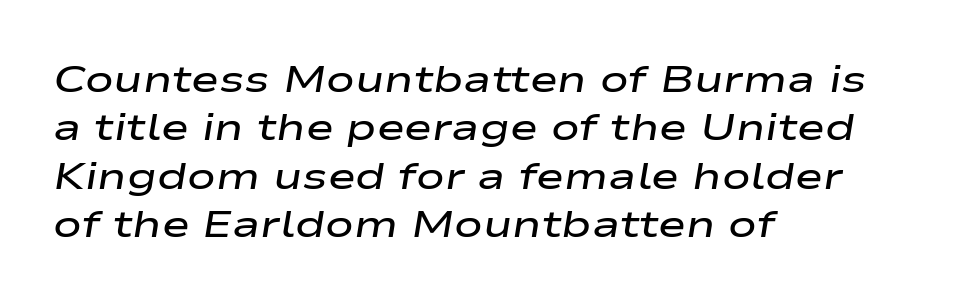
The image shows 38 px semibold, wide type, italic (leaning right); set left-aligned, normal line spacing (1.27x), normal letter spacing, not underlined; low stroke contrast and a medium x-height.
